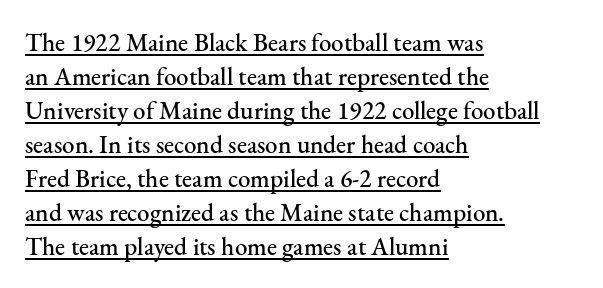
{"italic": "no", "underline": "yes", "align": "left", "line_spacing": "normal", "line_spacing_ratio": 1.36, "letter_spacing": "normal", "letter_spacing_em": 0.0, "glyph_px": 25}
